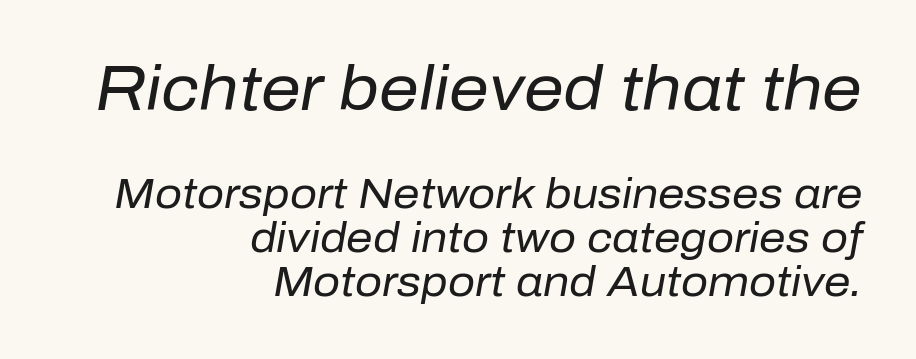
How would I describe the line gaps? Narrow and economical. Each line ends at the same right margin while the left side varies. You could not count columns in this text — the font is proportionally spaced. Here the glyphs are tracked normally, forming tight word shapes. A quiet, ordinary-to-light weight characterises the typeface. The text carries the slant typical of an italic or oblique font.
